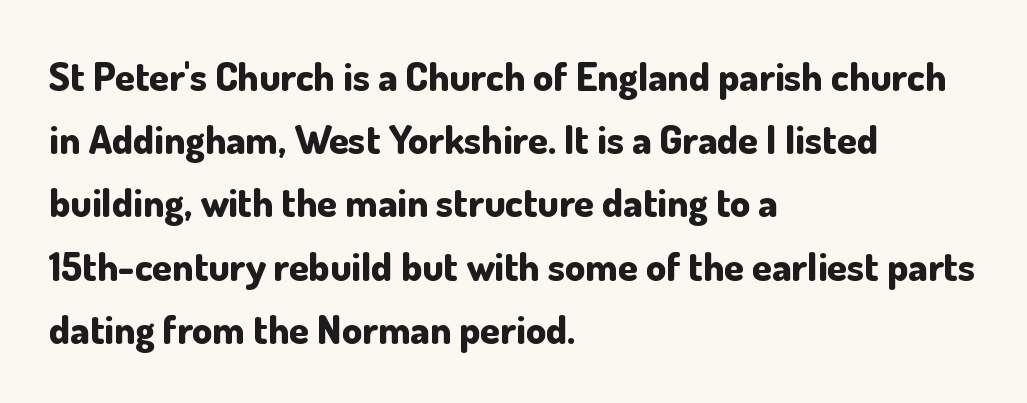
The image shows 40 px bold sans-serif type, upright; set left-aligned, normal line spacing (1.58x), normal letter spacing, not underlined; low stroke contrast and a small x-height.
